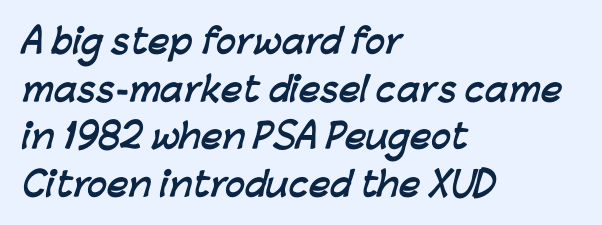
Has an underline been added? It has not. Notice how descenders clear the ascenders below comfortably — that's standard leading. Is the letter spacing exaggerated? No — it looks like the ordinary default. Does the type have serifs? No, each stem ends abruptly.
